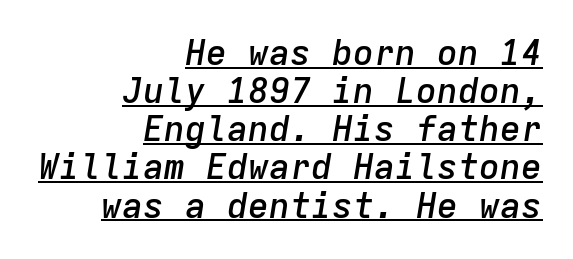
Emphasis by weight is partial: semibold. How would I describe the line gaps? Narrow and economical. The line texture is even and compact thanks to regular tracking. Compared with undecorated copy, this sample adds a rule below the words.
